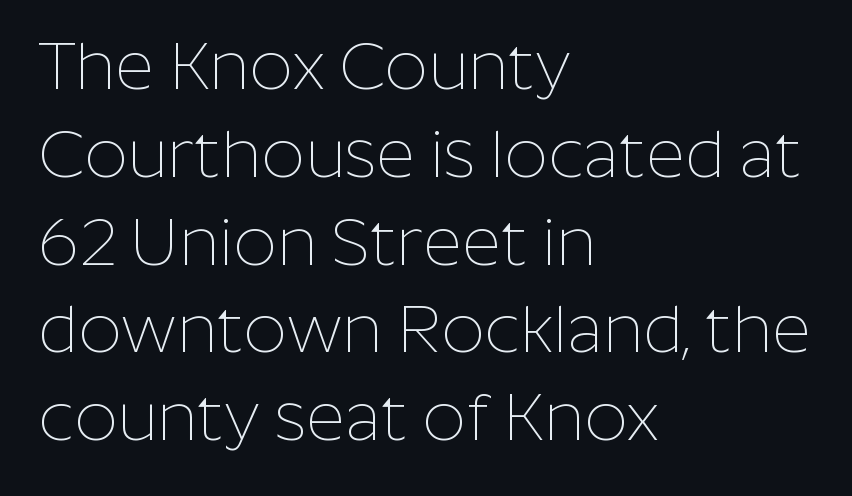
Q: Is the text bold? A: No.
Q: Is the text italic (slanted)? A: No, it is upright.
Q: Is the typeface a serif or a sans-serif typeface? A: Sans-serif.
Q: Is the text underlined? A: No.
Q: How is the paragraph aligned? A: Left-aligned.
Q: Is the spacing between letters normal or unusually wide? A: Normal.
Q: Is the spacing between lines tight, normal or loose? A: Normal.
Q: Width (condensed, normal, or wide)? A: Normal.
Q: Stroke contrast? A: Low.
Q: x-height? A: Medium.
Q: Monospaced? A: No.
